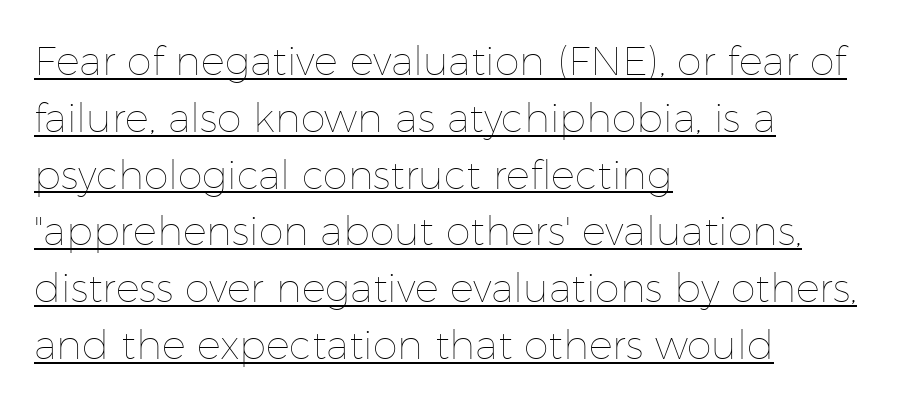
{"italic": "no", "bold": "no", "weight": "thin", "width": "normal", "stroke_contrast": "low", "x_height": "medium", "monospaced": "no", "underline": "yes", "align": "left", "line_spacing": "normal", "line_spacing_ratio": 1.42, "letter_spacing": "normal", "letter_spacing_em": 0.0, "glyph_px": 40}
